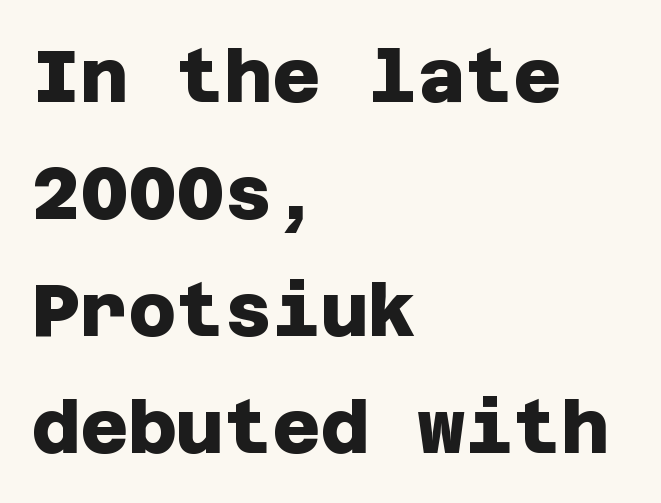
The image shows 74 px heavy sans-serif type; set left-aligned, normal line spacing (1.58x), normal letter spacing, not underlined; low stroke contrast and a large x-height.
